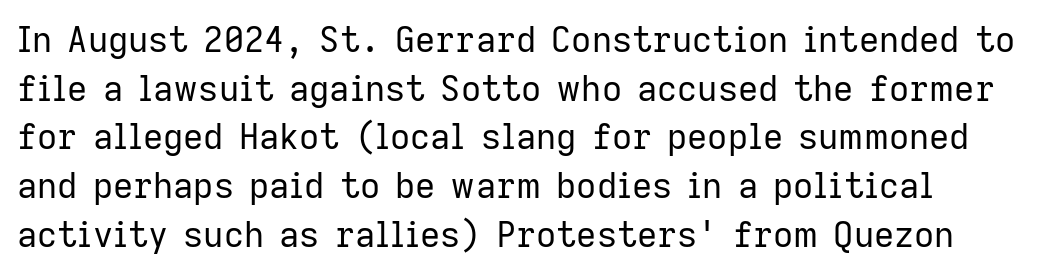
Q: Is the text bold? A: No.
Q: Is the text italic (slanted)? A: No, it is upright.
Q: Is the typeface a serif or a sans-serif typeface? A: Sans-serif.
Q: Is the text underlined? A: No.
Q: Is the spacing between letters normal or unusually wide? A: Normal.
Q: Is the spacing between lines tight, normal or loose? A: Normal.
Q: Width (condensed, normal, or wide)? A: Normal.
Q: Stroke contrast? A: Low.
Q: x-height? A: Medium.
Q: Monospaced? A: No.
